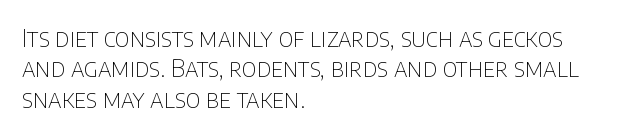
Q: Is the text bold? A: No.
Q: Is the text italic (slanted)? A: No, it is upright.
Q: Is the text underlined? A: No.
Q: How is the paragraph aligned? A: Left-aligned.
Q: Is the spacing between letters normal or unusually wide? A: Normal.
Q: Is the spacing between lines tight, normal or loose? A: Normal.
